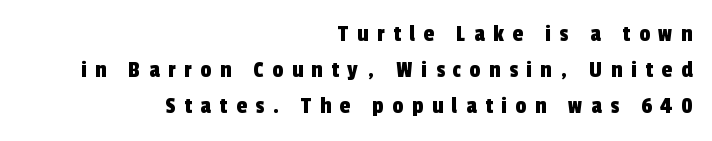
{"underline": "no", "align": "right", "line_spacing": "normal", "line_spacing_ratio": 1.51, "letter_spacing": "wide", "letter_spacing_em": 0.36, "glyph_px": 24}
